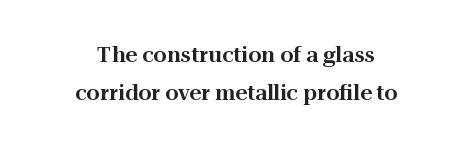
{"italic": "no", "underline": "no", "align": "center", "line_spacing_ratio": 1.8, "letter_spacing": "normal", "letter_spacing_em": 0.0, "glyph_px": 21}
